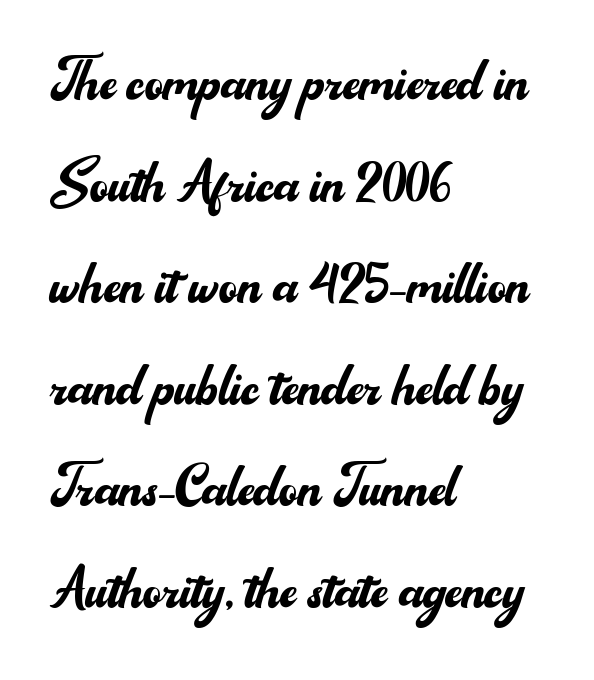
Q: Is the text bold? A: No.
Q: Is the text italic (slanted)? A: Yes.
Q: Is the typeface a serif or a sans-serif typeface? A: Sans-serif.
Q: Is the text underlined? A: No.
Q: How is the paragraph aligned? A: Left-aligned.
Q: Is the spacing between letters normal or unusually wide? A: Normal.
Q: Is the spacing between lines tight, normal or loose? A: Normal.
Q: Width (condensed, normal, or wide)? A: Normal.
Q: Stroke contrast? A: Medium.
Q: x-height? A: Small.
Q: Monospaced? A: No.
